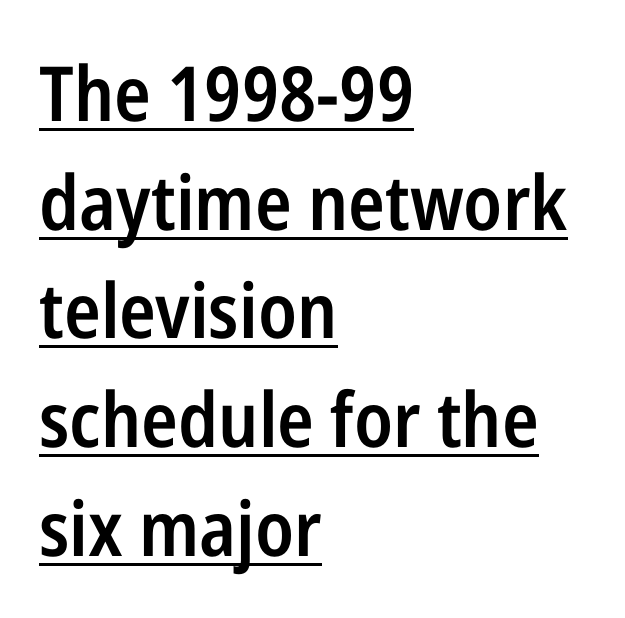
{"serif": "no", "italic": "no", "bold": "semi", "weight": "semibold", "width": "condensed", "stroke_contrast": "low", "x_height": "medium", "monospaced": "no", "underline": "yes", "align": "left", "line_spacing": "normal", "line_spacing_ratio": 1.43, "letter_spacing": "normal", "letter_spacing_em": 0.0, "glyph_px": 76}
